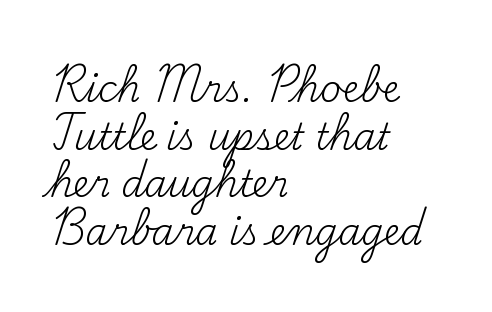
{"serif": "yes", "bold": "no", "weight": "regular", "width": "normal", "stroke_contrast": "medium", "x_height": "small", "monospaced": "no", "underline": "no", "align": "left", "line_spacing": "normal", "line_spacing_ratio": 1.32, "letter_spacing": "normal", "letter_spacing_em": 0.0, "glyph_px": 36}
